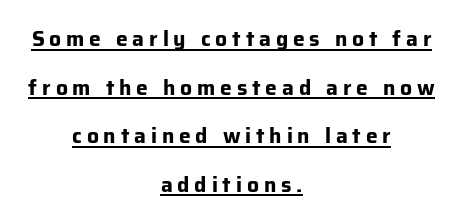
{"italic": "no", "bold": "yes", "underline": "yes", "align": "center", "line_spacing": "loose", "line_spacing_ratio": 2.31, "letter_spacing": "wide", "letter_spacing_em": 0.23, "glyph_px": 21}
